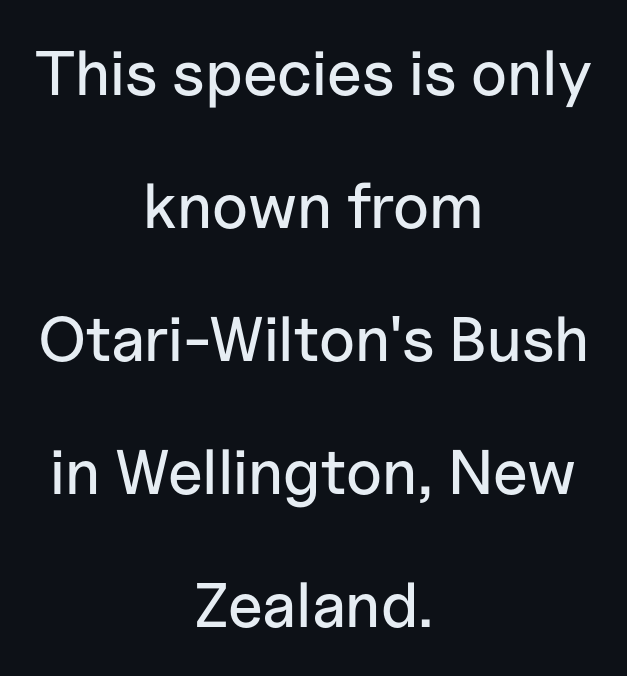
Q: Is the text italic (slanted)? A: No, it is upright.
Q: Is the typeface a serif or a sans-serif typeface? A: Sans-serif.
Q: Is the text underlined? A: No.
Q: How is the paragraph aligned? A: Centered.
Q: Is the spacing between letters normal or unusually wide? A: Normal.
Q: Is the spacing between lines tight, normal or loose? A: Loose.
Q: Width (condensed, normal, or wide)? A: Normal.
Q: Stroke contrast? A: Low.
Q: x-height? A: Medium.
Q: Monospaced? A: No.
